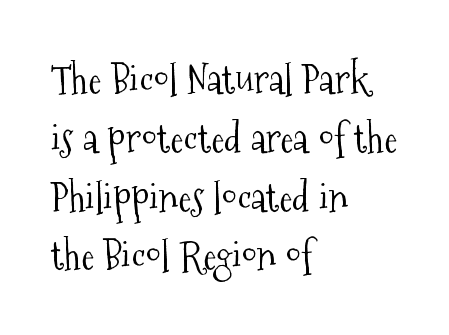
The image shows 40 px light, condensed serif type, upright; set left-aligned, normal line spacing (1.47x), normal letter spacing, not underlined; medium stroke contrast and a medium x-height.
